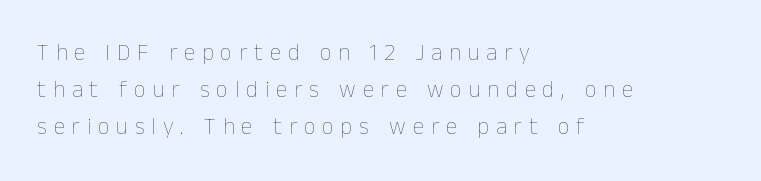
The rendering uses a moderate line-height, typical for paragraphs. The typesetter chose a ragged-right arrangement here. Posture: upright roman. The strip under each line holds only bare page. Spacing between characters has been opened up far beyond the box default. Heft: none added — not bold.
